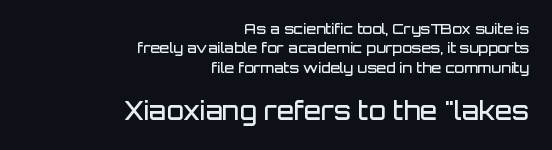
Weight: semibold (demi). The composition opens small and finishes big. Evenly set lines give the paragraph a standard silhouette. The type is set solid horizontally, with unmodified tracking.
